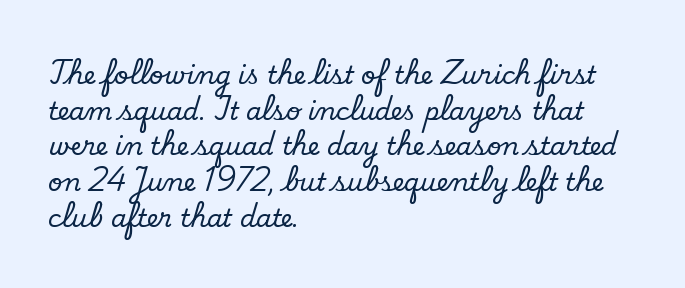
{"underline": "no", "align": "left", "line_spacing": "normal", "line_spacing_ratio": 1.43, "letter_spacing": "normal", "letter_spacing_em": 0.0, "glyph_px": 25}
